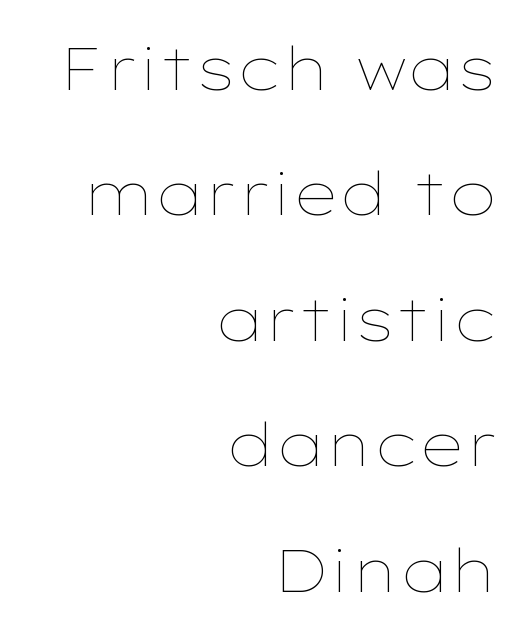
Upright lettering throughout. Descenders hang freely into open space. Students, note that the glyphs here touch the page at normal intervals. Each letter keeps its own natural width here, so spacing adapts to shape.
